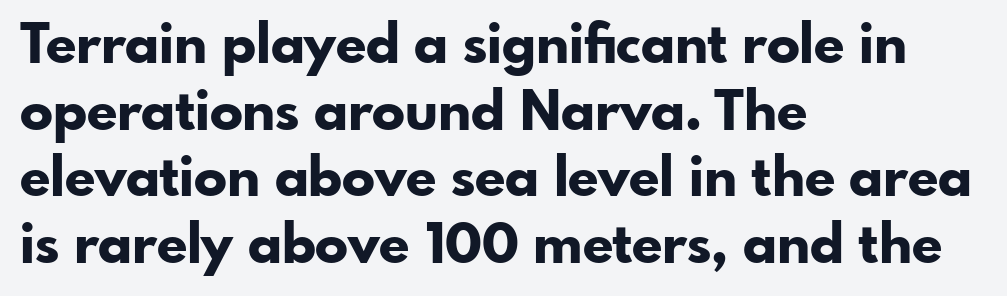
{"serif": "no", "italic": "no", "bold": "yes", "weight": "bold", "width": "normal", "stroke_contrast": "low", "x_height": "small", "monospaced": "no", "underline": "no", "align": "left", "line_spacing_ratio": 1.21, "letter_spacing": "normal", "letter_spacing_em": 0.0, "glyph_px": 55}
